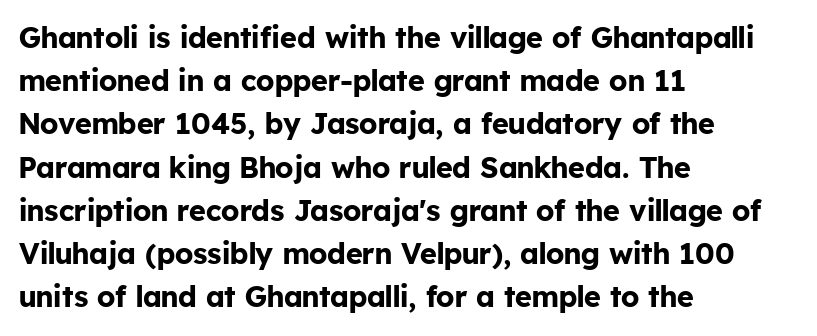
Q: Is the text bold? A: Yes.
Q: Is the text italic (slanted)? A: No, it is upright.
Q: Is the typeface a serif or a sans-serif typeface? A: Sans-serif.
Q: Is the text underlined? A: No.
Q: How is the paragraph aligned? A: Left-aligned.
Q: Is the spacing between letters normal or unusually wide? A: Normal.
Q: Is the spacing between lines tight, normal or loose? A: Normal.
Q: Width (condensed, normal, or wide)? A: Normal.
Q: Stroke contrast? A: Low.
Q: x-height? A: Medium.
Q: Monospaced? A: No.
